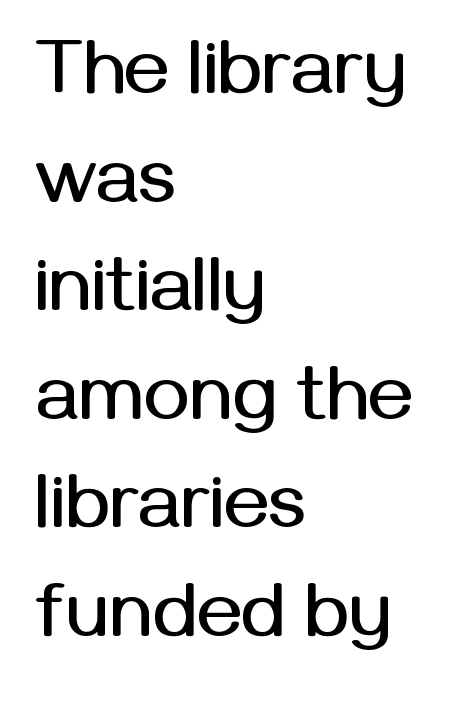
The lines sit at an ordinary, default distance from one another. When letters stand straight like this, we call the style roman or upright. Horizontal alignment here is leftward, the default for most running prose. The rendering keeps characters at their native spacing. The glyphs are unaccompanied by any horizontal stroke below them.
